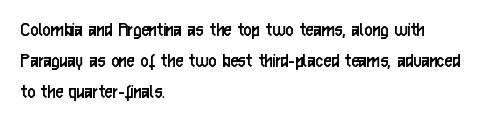
Q: Is the text bold? A: No.
Q: Is the text italic (slanted)? A: No, it is upright.
Q: Is the text underlined? A: No.
Q: How is the paragraph aligned? A: Left-aligned.
Q: Is the spacing between letters normal or unusually wide? A: Normal.
Q: Is the spacing between lines tight, normal or loose? A: Normal.
